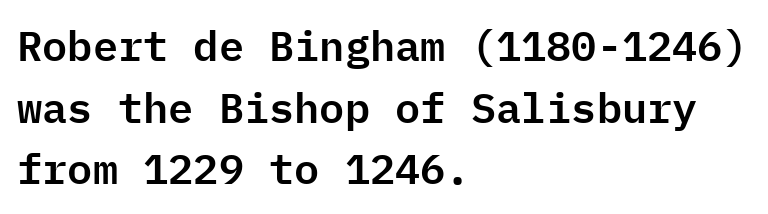
{"serif": "no", "italic": "no", "width": "normal", "stroke_contrast": "low", "x_height": "medium", "monospaced": "yes", "underline": "no", "align": "left", "line_spacing": "normal", "line_spacing_ratio": 1.47, "letter_spacing": "normal", "letter_spacing_em": 0.0, "glyph_px": 42}
